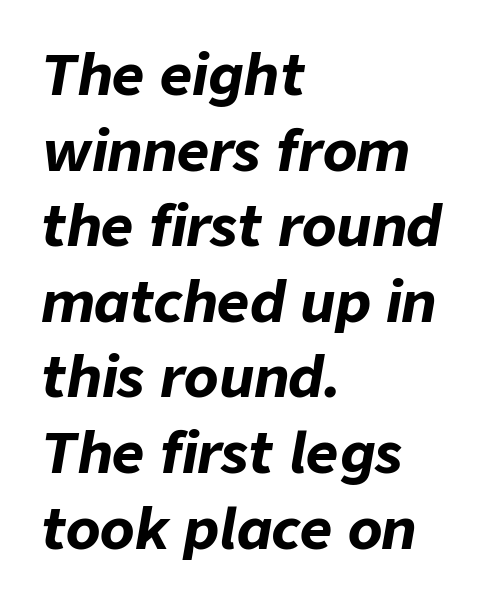
Q: Is the text bold? A: Yes.
Q: Is the text italic (slanted)? A: Yes, it leans right by about 9 degrees.
Q: Is the text underlined? A: No.
Q: How is the paragraph aligned? A: Left-aligned.
Q: Is the spacing between letters normal or unusually wide? A: Normal.
Q: Is the spacing between lines tight, normal or loose? A: Normal.
Q: Width (condensed, normal, or wide)? A: Normal.
Q: Stroke contrast? A: Low.
Q: x-height? A: Medium.
Q: Monospaced? A: No.
